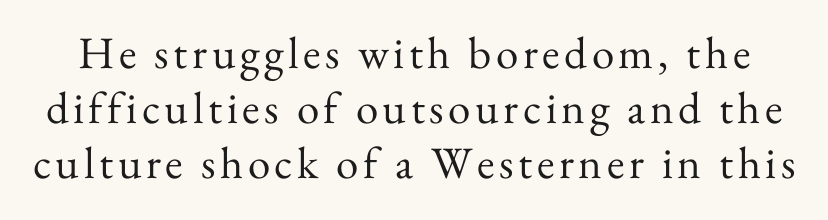
{"serif": "yes", "italic": "no", "bold": "no", "weight": "regular", "width": "normal", "stroke_contrast": "medium", "x_height": "small", "monospaced": "no", "underline": "no", "line_spacing_ratio": 1.22, "glyph_px": 45}
